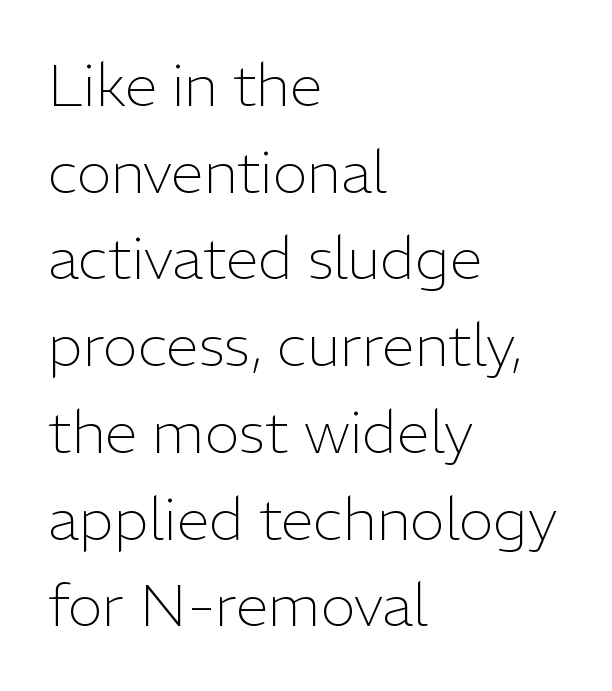
Short and long lines alike share a common starting point at left. Letterform terminals end flat and unadorned throughout the passage. Varying glyph widths throughout — classic text-font behaviour. This sample uses plain, unmodified letter spacing. Posture: straight, roman, zero tilt. Whoever set this chose a conventional vertical rhythm.
